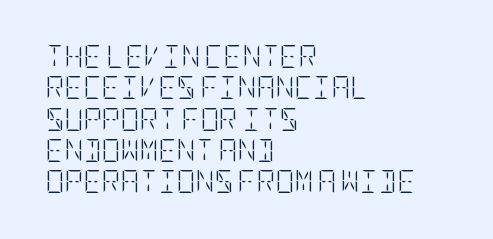
The image shows 23 px text type, upright; set left-aligned, normal line spacing (1.36x), normal letter spacing, not underlined.
